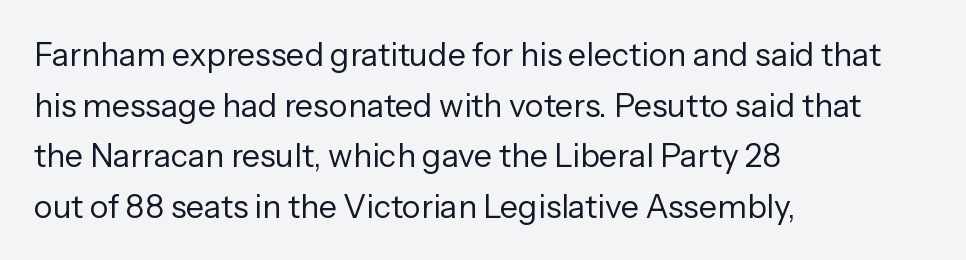
This sample has the flowing, uneven cadence of proportional lettering. Compared with typical paragraphs, the rows here are spaced about the same. A typesetter would call this zero additional tracking. No extra ink here — the face is not bold.
